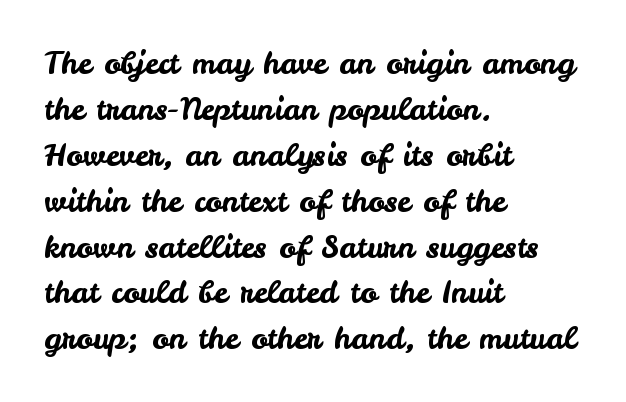
Varying glyph widths throughout — classic text-font behaviour. Just letters on the line, the space beneath them empty. Observe the ordinary spacing: letters are neighbours, not strangers.
